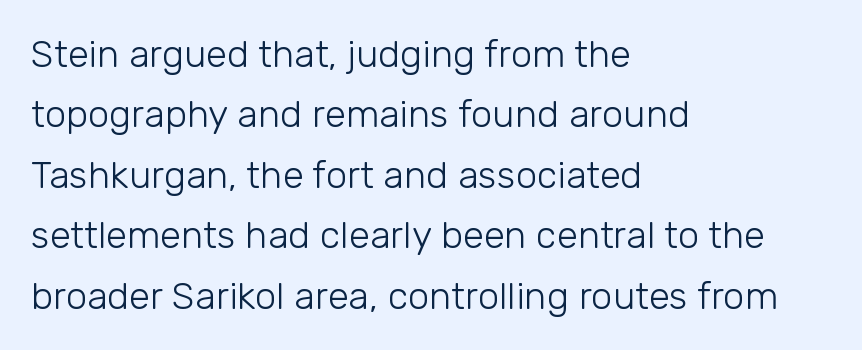
The rendering shows plain stroke endings on the letterforms — a sans-serif design. Horizontal bands of white between lines are of average thickness. This is not heavy type; no bold has been used. In terms of posture, this sample is upright.
